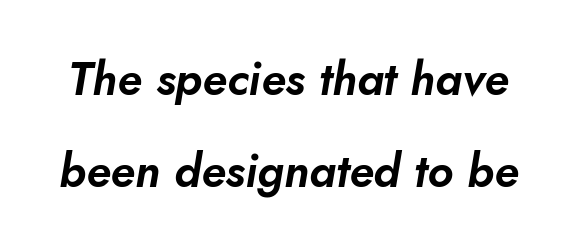
{"italic": "yes", "lean": "right", "slant_degrees": 10, "width": "normal", "stroke_contrast": "low", "x_height": "small", "monospaced": "no", "underline": "no", "line_spacing": "loose", "line_spacing_ratio": 2.01, "letter_spacing": "normal", "letter_spacing_em": 0.0, "glyph_px": 46}
